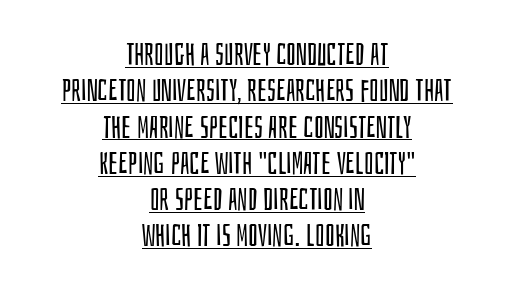
Q: Is the text bold? A: No.
Q: Is the text italic (slanted)? A: No, it is upright.
Q: Is the typeface a serif or a sans-serif typeface? A: Sans-serif.
Q: Is the text underlined? A: Yes.
Q: How is the paragraph aligned? A: Centered.
Q: Is the spacing between letters normal or unusually wide? A: Normal.
Q: Width (condensed, normal, or wide)? A: Condensed.
Q: Stroke contrast? A: Low.
Q: x-height? A: Large.
Q: Monospaced? A: No.
